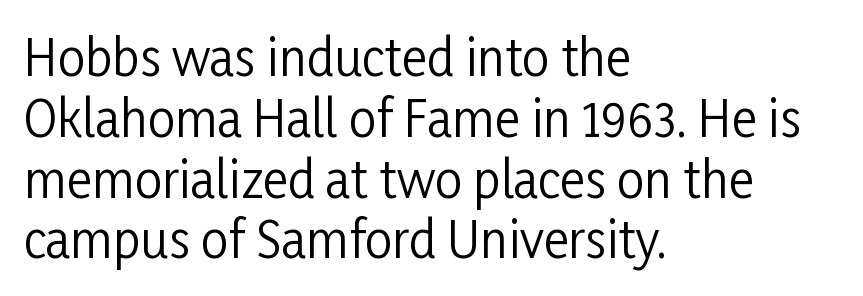
Is the letter spacing exaggerated? No — it looks like the ordinary default. Upright lettering throughout. These lines are composed in type without serifs. The string is rendered with underlining switched off. Varying glyph widths throughout — classic text-font behaviour.
